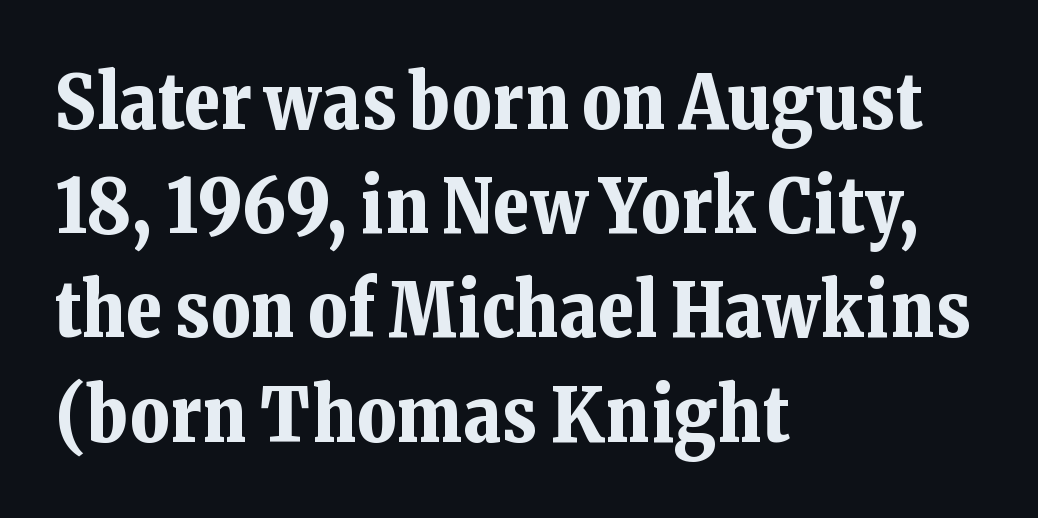
The passage shown has conventional tracking throughout. The passage shown stacks its lines at a standard gap. Honestly, there is no underline to notice here at all. Horizontally, the lines are justified to the leading edge only. The face used here is seriffed, in the tradition of book romans.
